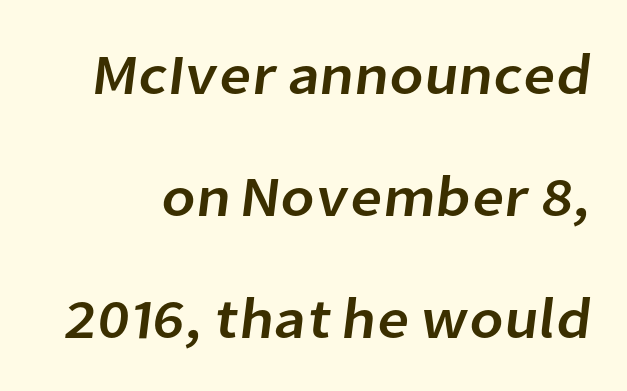
Q: Is the typeface a serif or a sans-serif typeface? A: Sans-serif.
Q: Is the text underlined? A: No.
Q: Is the spacing between letters normal or unusually wide? A: Normal.
Q: Is the spacing between lines tight, normal or loose? A: Loose.
Q: Width (condensed, normal, or wide)? A: Normal.
Q: Stroke contrast? A: Low.
Q: x-height? A: Medium.
Q: Monospaced? A: No.
